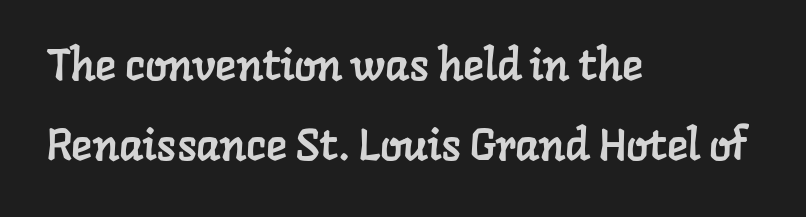
{"serif": "yes", "width": "normal", "stroke_contrast": "low", "x_height": "medium", "monospaced": "no", "underline": "no", "align": "left", "line_spacing_ratio": 1.82, "letter_spacing": "normal", "letter_spacing_em": 0.0, "glyph_px": 44}
